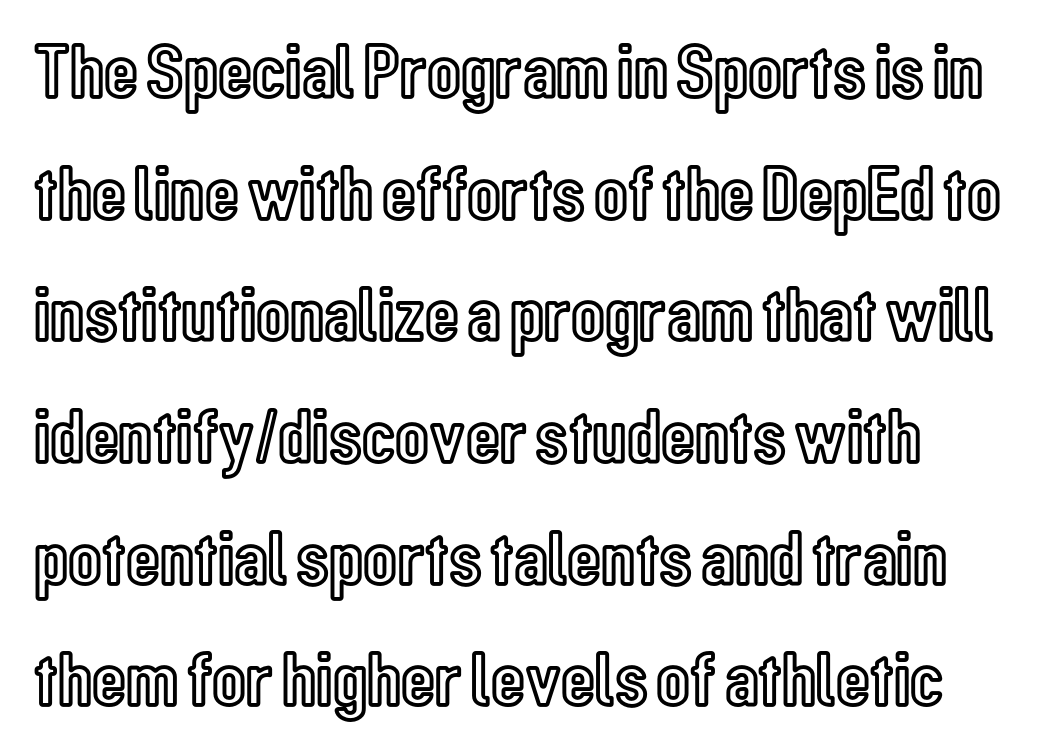
Q: Is the text italic (slanted)? A: No, it is upright.
Q: Is the text underlined? A: No.
Q: Is the spacing between letters normal or unusually wide? A: Normal.
Q: Is the spacing between lines tight, normal or loose? A: Normal.
Q: Width (condensed, normal, or wide)? A: Condensed.
Q: x-height? A: Medium.
Q: Monospaced? A: No.
